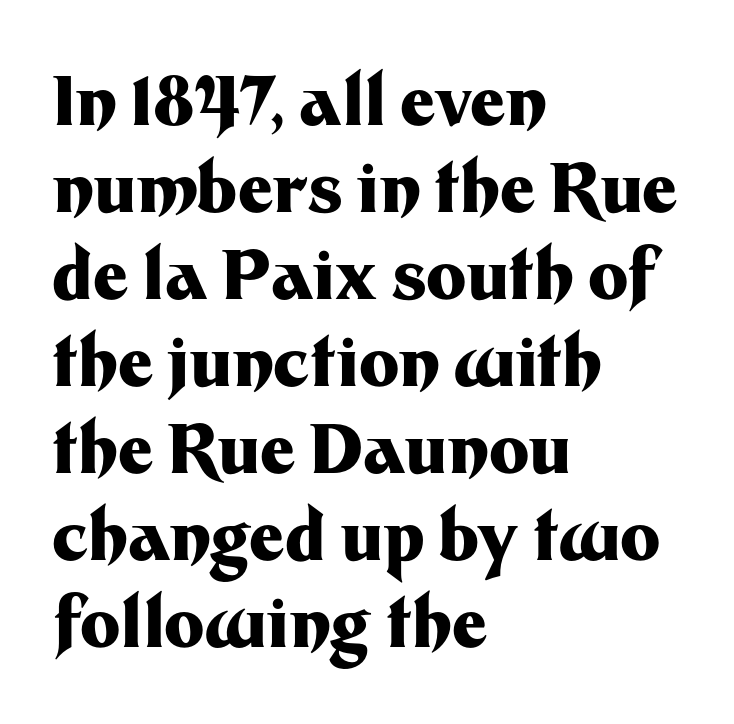
The image shows 68 px heavy sans-serif type, upright; set left-aligned, normal line spacing (1.28x), normal letter spacing, not underlined; medium stroke contrast and a medium x-height.
